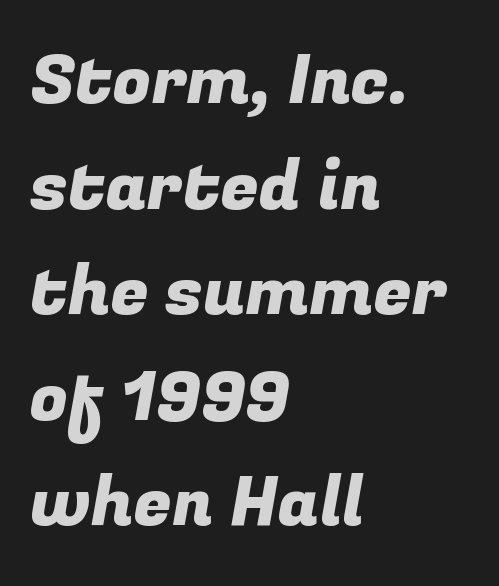
{"serif": "no", "width": "normal", "stroke_contrast": "low", "x_height": "medium", "monospaced": "no", "underline": "no", "align": "left", "line_spacing": "normal", "line_spacing_ratio": 1.53, "letter_spacing": "normal", "letter_spacing_em": 0.0, "glyph_px": 69}
